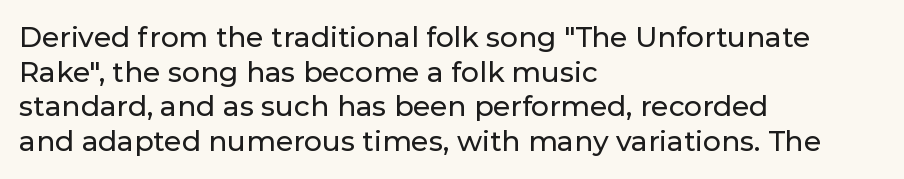
Words float on clear page, feet unadorned. A roman cut, with each character standing at attention. A typesetter would call this proportional, since set widths differ per character. The designer went with a sans here, leaving each stem footless. Horizontally, the lines are justified to the leading edge only.
